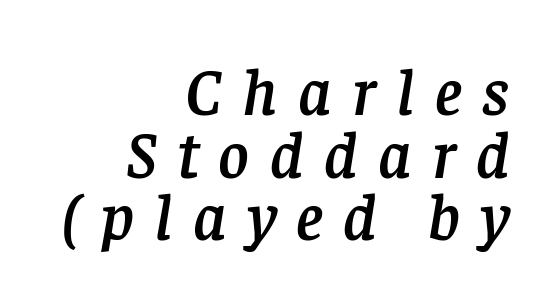
The letters advance in unequal steps, a hallmark of proportional type. Words float on clear page, feet unadorned. Classification — serif. The font's italic variant was chosen for this text. Successive baselines arrive quickly, one right under another. Horizontally, the lines are justified to the trailing edge only.
